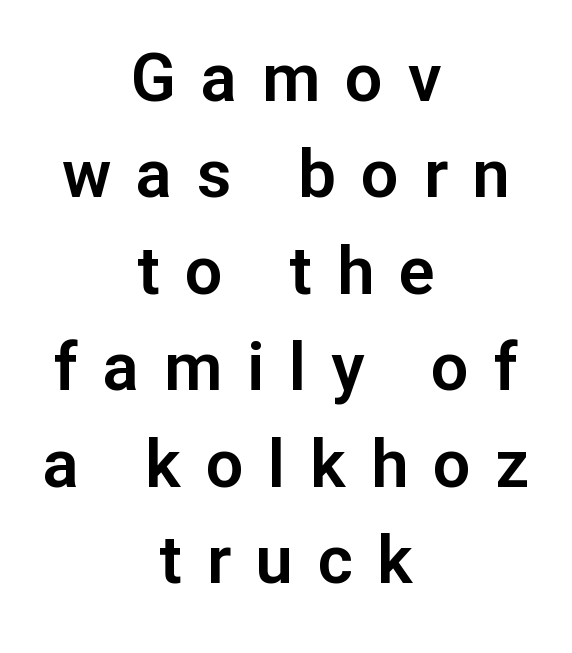
Q: Is the text italic (slanted)? A: No, it is upright.
Q: Is the typeface a serif or a sans-serif typeface? A: Sans-serif.
Q: Is the text underlined? A: No.
Q: How is the paragraph aligned? A: Centered.
Q: Is the spacing between letters normal or unusually wide? A: Unusually wide.
Q: Is the spacing between lines tight, normal or loose? A: Normal.
Q: Width (condensed, normal, or wide)? A: Normal.
Q: Stroke contrast? A: Low.
Q: x-height? A: Medium.
Q: Monospaced? A: No.
